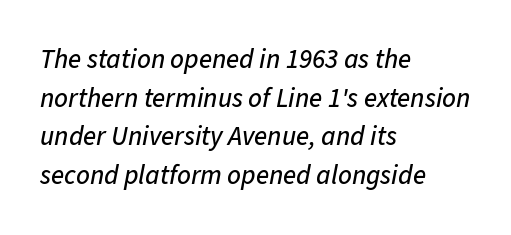
{"italic": "yes", "lean": "right", "slant_degrees": 11, "underline": "no", "align": "left", "line_spacing": "normal", "line_spacing_ratio": 1.43, "letter_spacing": "normal", "letter_spacing_em": 0.0, "glyph_px": 27}
